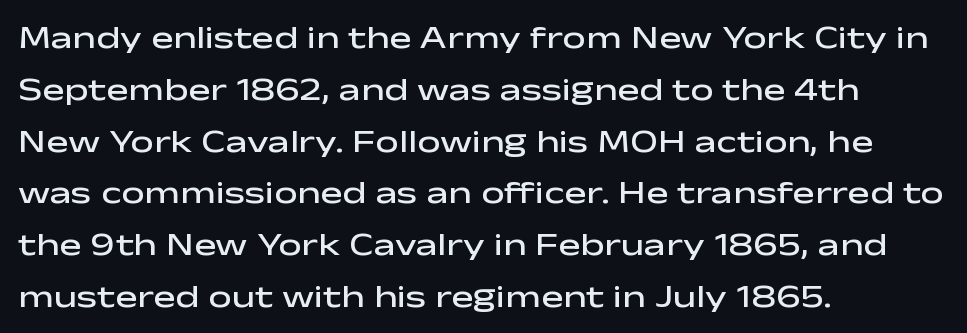
{"serif": "no", "italic": "no", "bold": "semi", "weight": "semibold", "width": "wide", "stroke_contrast": "low", "x_height": "medium", "monospaced": "no", "underline": "no", "align": "left", "line_spacing": "normal", "line_spacing_ratio": 1.57, "letter_spacing": "normal", "letter_spacing_em": 0.0, "glyph_px": 33}
